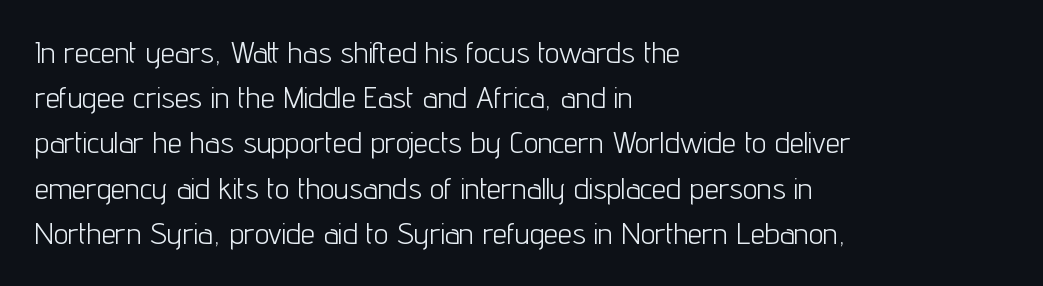
Unlike italic type, these characters show no tilt at all. Stroke mass is kept to a normal reading level or below. The letters advance in unequal steps, a hallmark of proportional type. A bare baseline throughout the passage.
